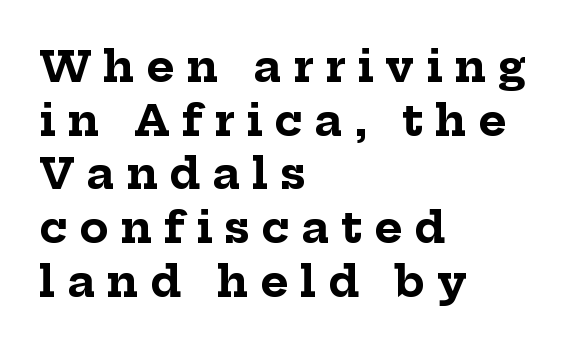
You could not count columns in this text — the font is proportionally spaced. In terms of letterform style, serifs are clearly present. Look at the tracking — it's clearly loosened, letters drifting apart. Ascenders rise straight up at ninety degrees.
